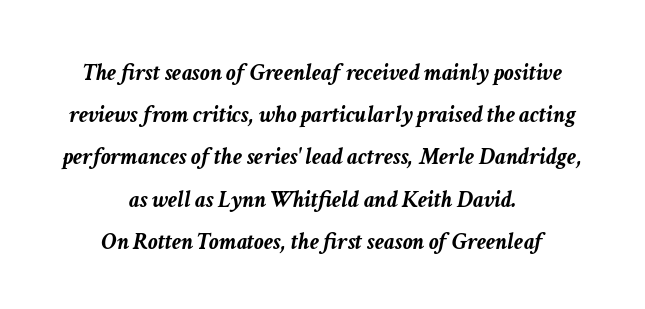
Thick stems and heavy bowls — unmistakably bold. The lettering tilts uniformly, giving the passage an italic look. Leftover space on each line is divided equally before and after the words. Spacing between characters is what you'd get straight out of the box. Anything drawn beneath the words? Only blank space.
